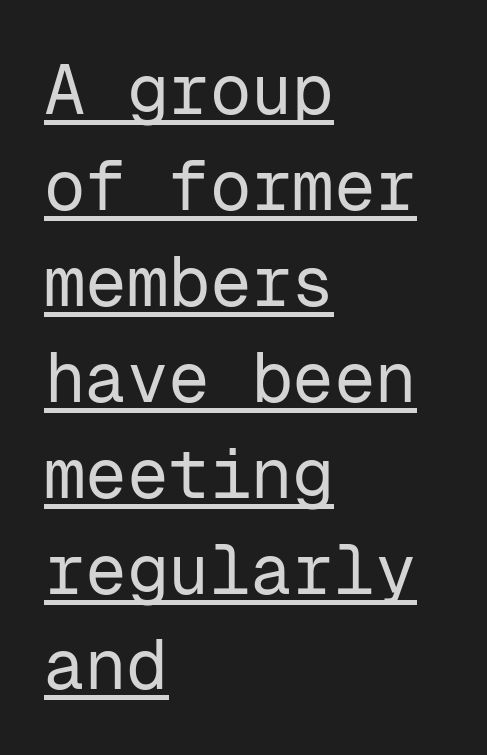
{"serif": "no", "italic": "no", "bold": "no", "weight": "regular", "width": "normal", "stroke_contrast": "low", "x_height": "medium", "monospaced": "yes", "underline": "yes", "align": "left", "line_spacing": "normal", "line_spacing_ratio": 1.39, "letter_spacing": "normal", "letter_spacing_em": 0.0, "glyph_px": 69}
